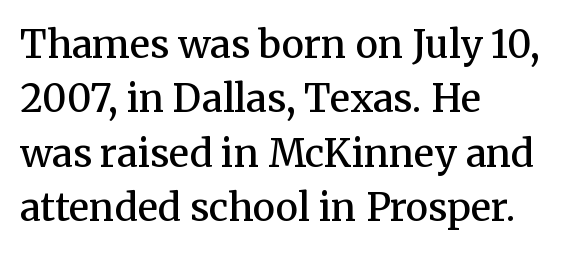
{"serif": "yes", "italic": "no", "bold": "semi", "weight": "semibold", "width": "normal", "stroke_contrast": "medium", "x_height": "medium", "monospaced": "no", "underline": "no", "align": "left", "line_spacing": "normal", "line_spacing_ratio": 1.43, "letter_spacing": "normal", "letter_spacing_em": 0.0, "glyph_px": 38}
